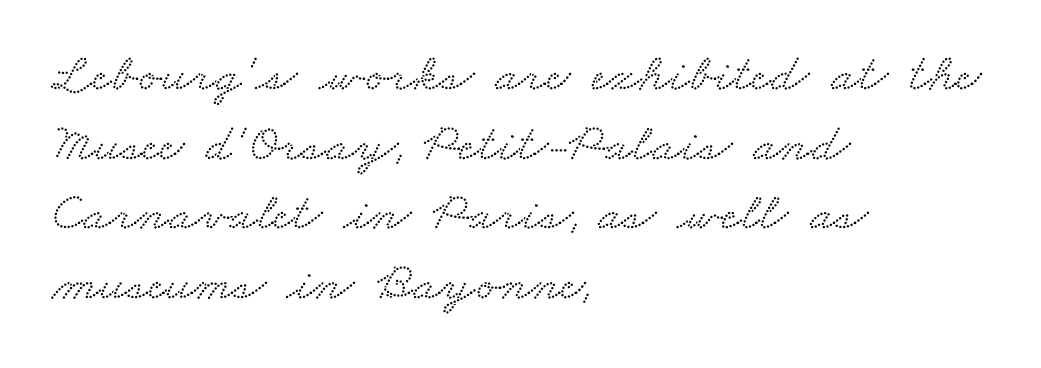
Q: Is the text underlined? A: No.
Q: How is the paragraph aligned? A: Left-aligned.
Q: Is the spacing between letters normal or unusually wide? A: Normal.
Q: Is the spacing between lines tight, normal or loose? A: Normal.
Q: Width (condensed, normal, or wide)? A: Wide.
Q: Stroke contrast? A: Low.
Q: x-height? A: Small.
Q: Monospaced? A: No.
